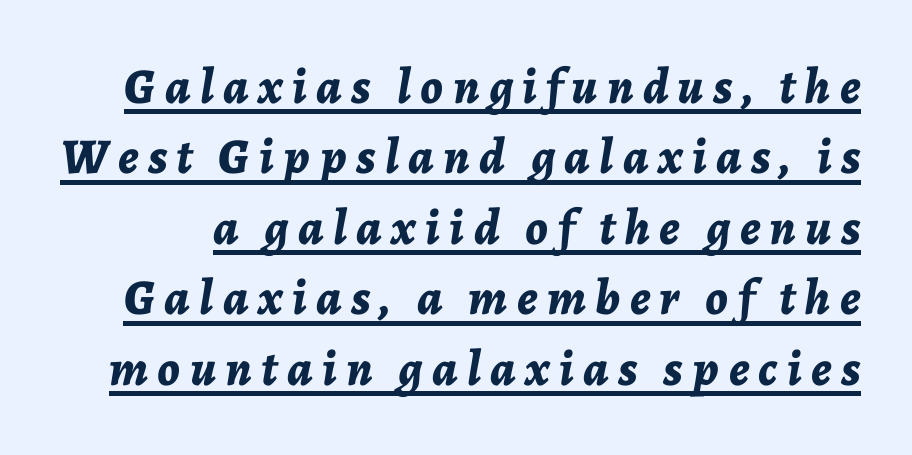
{"italic": "yes", "lean": "right", "slant_degrees": 7, "bold": "yes", "weight": "bold", "width": "normal", "stroke_contrast": "low", "x_height": "medium", "monospaced": "no", "underline": "yes", "line_spacing": "normal", "line_spacing_ratio": 1.41, "glyph_px": 50}
